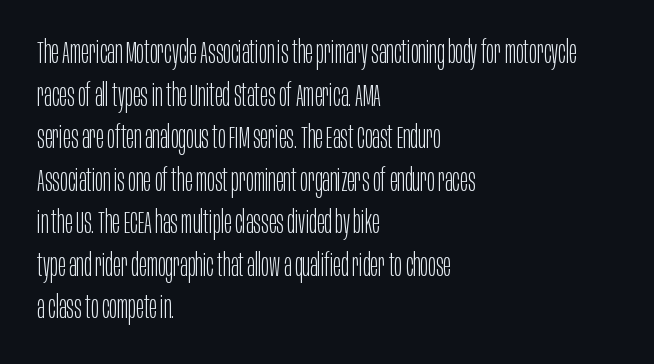
The face looks like a standard text weight, possibly lighter. Line beginnings align vertically; line endings do not. In terms of leading, this rendering sits right in the middle. Has an underline been added? It has not.
